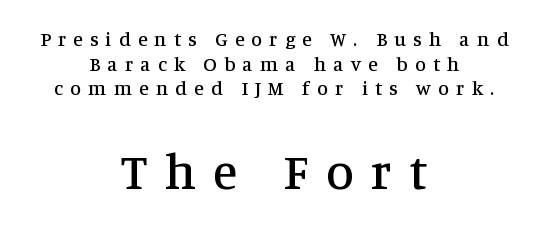
The image shows 50 px serif type, upright; set centered, line spacing 1.23x, unusually wide letter spacing (+0.36 em), not underlined; the second (bottom) block is 2.5x larger; medium stroke contrast and a large x-height.
